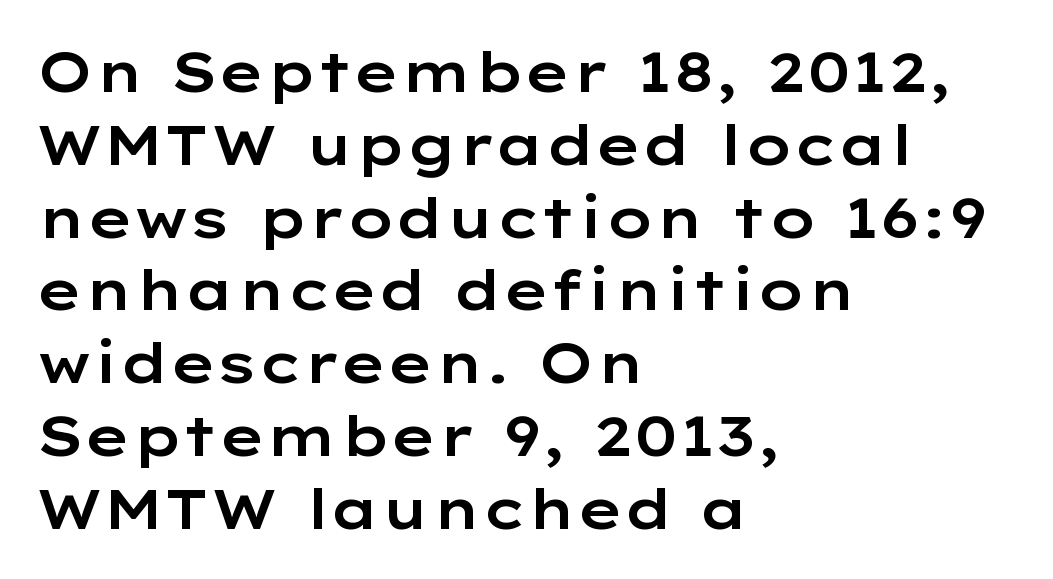
The image shows 56 px wide sans-serif type, upright; set left-aligned, normal line spacing (1.3x), normal letter spacing, not underlined; low stroke contrast and a medium x-height.
